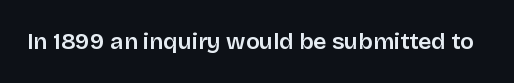
The image shows 23 px text type, upright; set normal letter spacing, not underlined.
